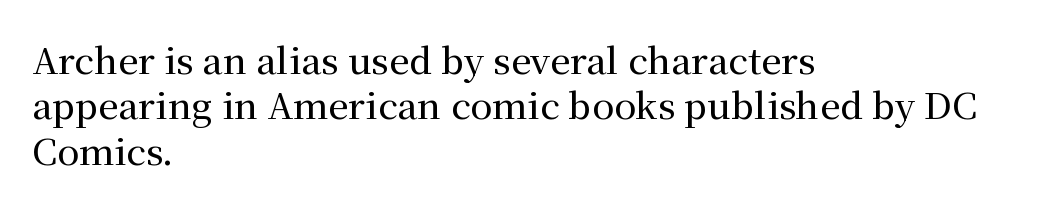
{"serif": "yes", "italic": "no", "width": "normal", "stroke_contrast": "medium", "x_height": "medium", "monospaced": "no", "underline": "no", "align": "left", "line_spacing": "normal", "line_spacing_ratio": 1.26, "letter_spacing": "normal", "letter_spacing_em": 0.0, "glyph_px": 36}
